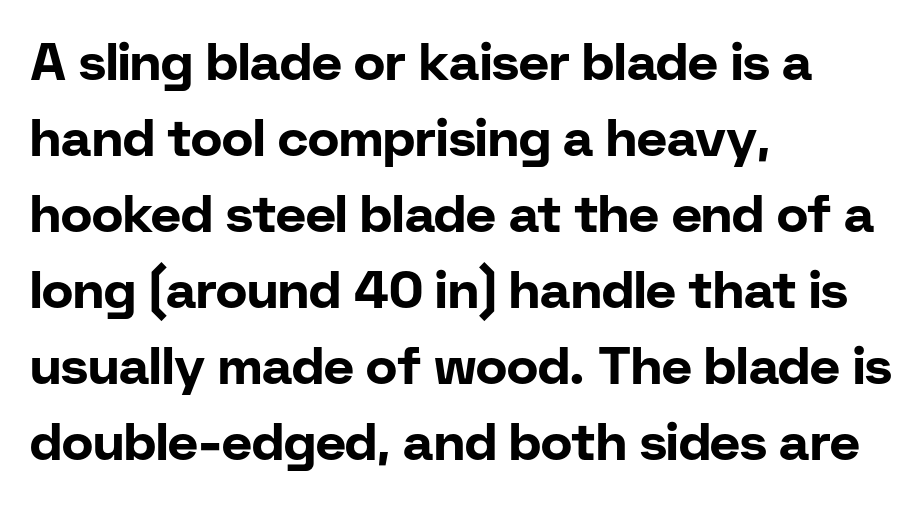
Underline: absent. Is this a fixed-width face? No — the glyphs have proportional, varying widths. Short note: letters normally spaced. Heavy, bold letterforms. The letters stand upright; this is a roman face.
